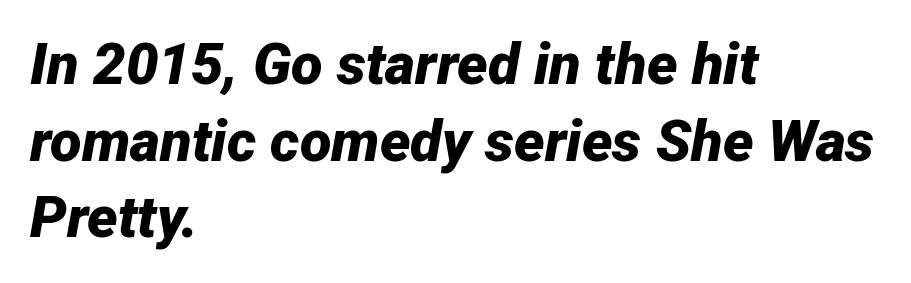
{"italic": "yes", "lean": "right", "slant_degrees": 12, "bold": "yes", "weight": "bold", "width": "normal", "stroke_contrast": "low", "x_height": "medium", "monospaced": "no", "underline": "no", "align": "left", "line_spacing": "normal", "line_spacing_ratio": 1.32, "letter_spacing": "normal", "letter_spacing_em": 0.0, "glyph_px": 58}
